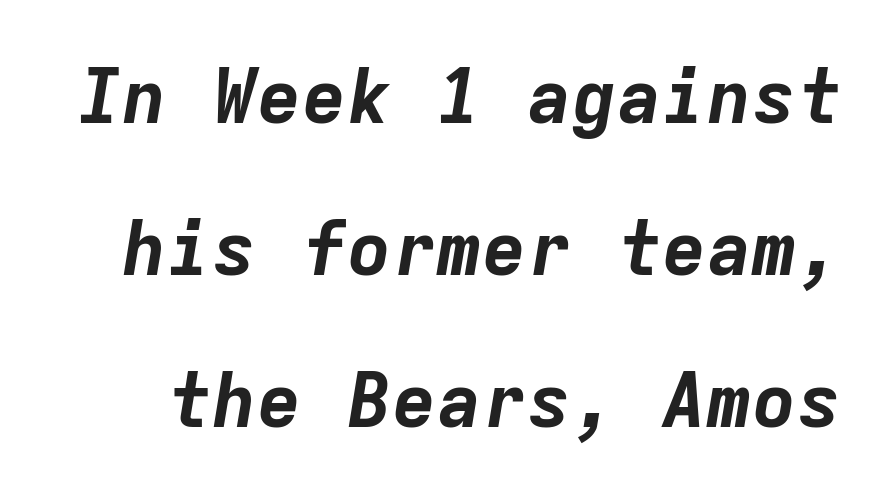
{"italic": "yes", "lean": "right", "slant_degrees": 9, "bold": "yes", "weight": "bold", "width": "normal", "stroke_contrast": "low", "x_height": "medium", "monospaced": "yes", "underline": "no", "line_spacing": "loose", "line_spacing_ratio": 2.03, "letter_spacing": "normal", "letter_spacing_em": 0.0, "glyph_px": 75}
